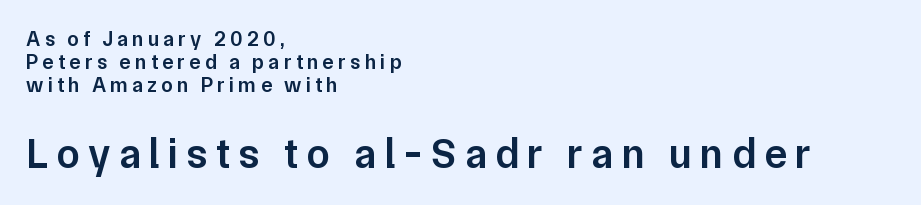
The text was rendered using a sans face with plain stroke endings. Think of a printed novel: that variable character pitch is what you see here. Does the copy run flush right? No — it runs flush left. The font's upright variant was chosen for this text. The designer dialed line spacing down below the default. Is the lower block the larger one? Yes — the lower block carries the bigger type.
